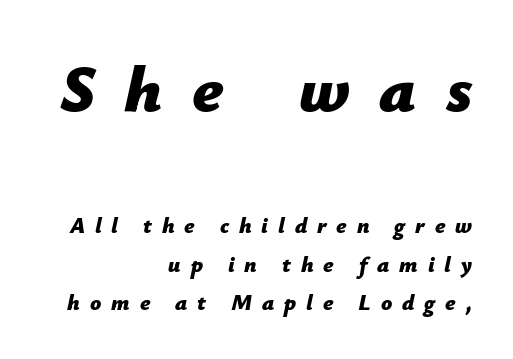
The image shows 66 px bold type, italic (leaning right); set right-aligned, line spacing 1.75x, unusually wide letter spacing (+0.45 em), not underlined; the first (top) block is 3.0x larger; low stroke contrast and a medium x-height.
